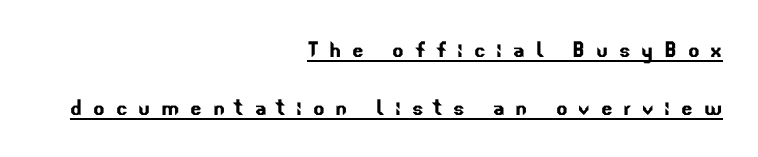
What decoration does the sample have? An underline. The rendering anchors every line to the right-hand side. The letterforms stand isolated, each surrounded by extra space. What's the leading like? Stretched, with rows far apart.
